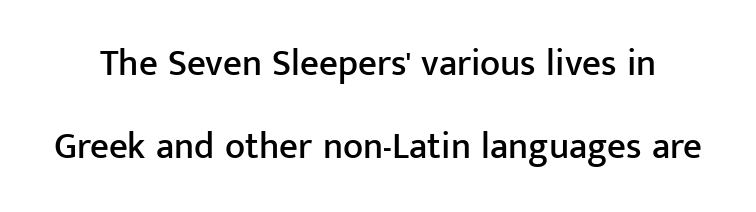
Widely set lines give the paragraph a tall, airy silhouette. Only glyphs here, with clear space below each row. These lines were composed using upright roman letters. This sample uses plain, unmodified letter spacing. To sum up the face: it is a sans, with no serifs. Looks like regular typesetting: each glyph gets only the width it needs.
